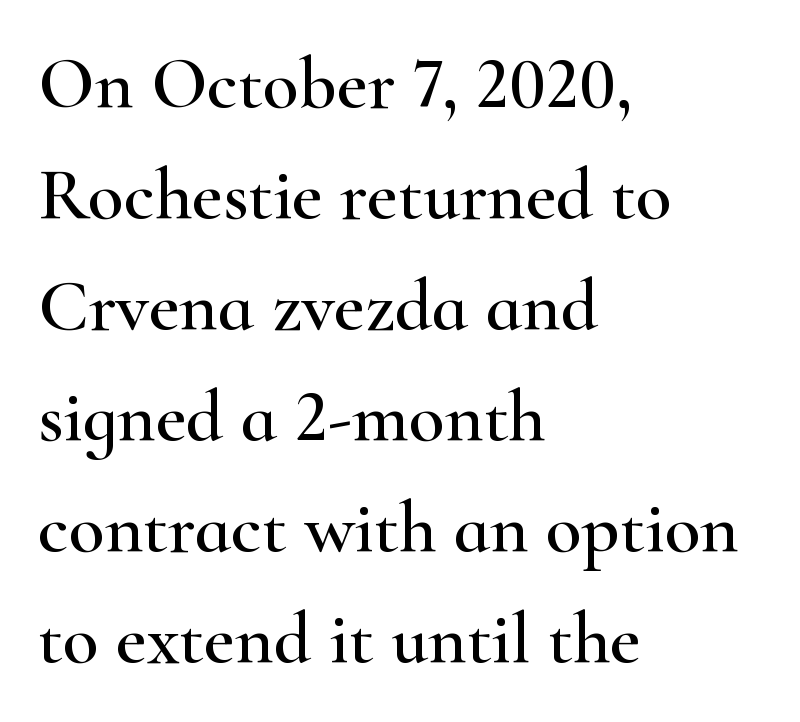
Do the characters align in a grid? No, the font is proportional. Notice how the passage keeps a crisp vertical edge on the left only. Whoever set this chose a conventional vertical rhythm. No word sits above an underline. Look at the tracking — it's just the regular setting, nothing added. If you drew a line through each stem, it would be perfectly vertical.
